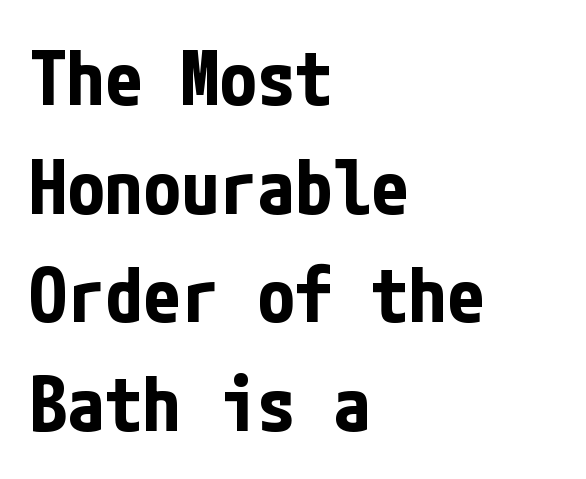
The image shows 76 px bold, condensed sans-serif type, upright; set left-aligned, normal line spacing (1.43x), normal letter spacing, not underlined; low stroke contrast and a medium x-height.
